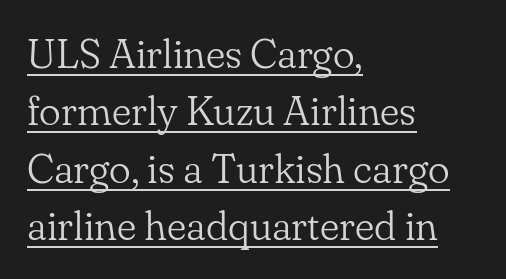
Notice how descenders clear the ascenders below comfortably — that's standard leading. This rendering leaves character spacing at its baseline value. Decoration check: the copy is underlined. Vertical strokes here are truly vertical.
